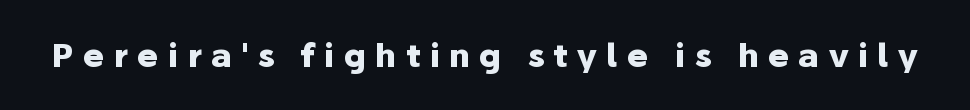
The passage shown is typed in a proportional face where columns would drift. Heavy-handed strokes throughout: this text is bold. Any mark beneath the type? The region is blank. In terms of letterform style, serifs are entirely absent.
